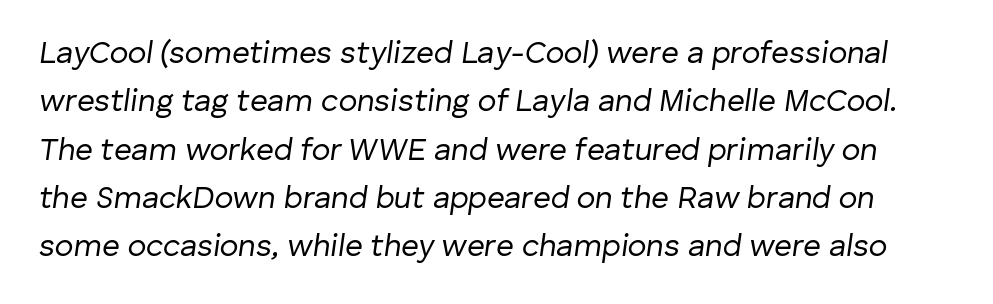
{"italic": "yes", "lean": "right", "slant_degrees": 8, "bold": "no", "weight": "regular", "width": "normal", "stroke_contrast": "low", "x_height": "medium", "monospaced": "no", "underline": "no", "line_spacing": "normal", "line_spacing_ratio": 1.56, "letter_spacing": "normal", "letter_spacing_em": 0.0, "glyph_px": 31}
